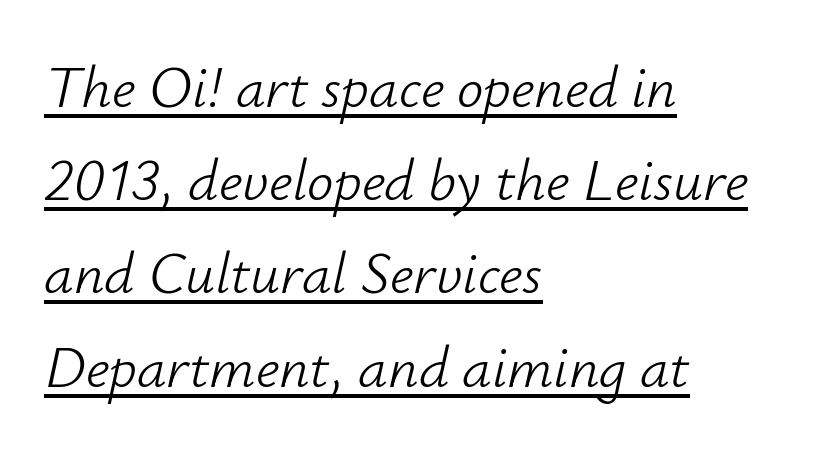
Q: Is the text bold? A: No.
Q: Is the text italic (slanted)? A: Yes, it leans right by about 12 degrees.
Q: Is the text underlined? A: Yes.
Q: How is the paragraph aligned? A: Left-aligned.
Q: Is the spacing between letters normal or unusually wide? A: Normal.
Q: Is the spacing between lines tight, normal or loose? A: Normal.
Q: Width (condensed, normal, or wide)? A: Normal.
Q: Stroke contrast? A: Low.
Q: x-height? A: Small.
Q: Monospaced? A: No.
